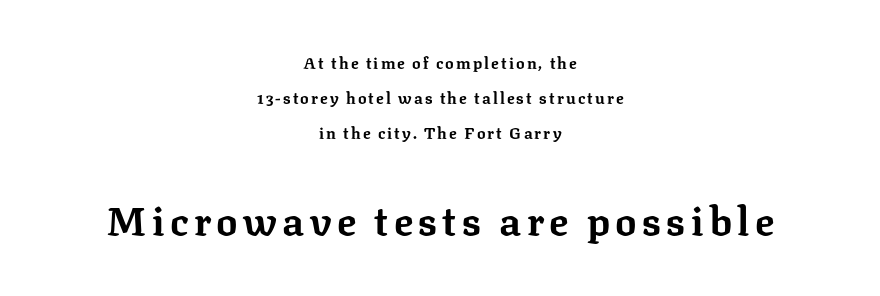
Leftover space on each line is divided equally before and after the words. The lower block of text is set noticeably larger than the block above it. The lettering stays uniformly vertical, giving the passage a roman look. Are there feet on the stems? There are — it's a serif. Is this a fixed-width face? No — the glyphs have proportional, varying widths. Weight: bold.
